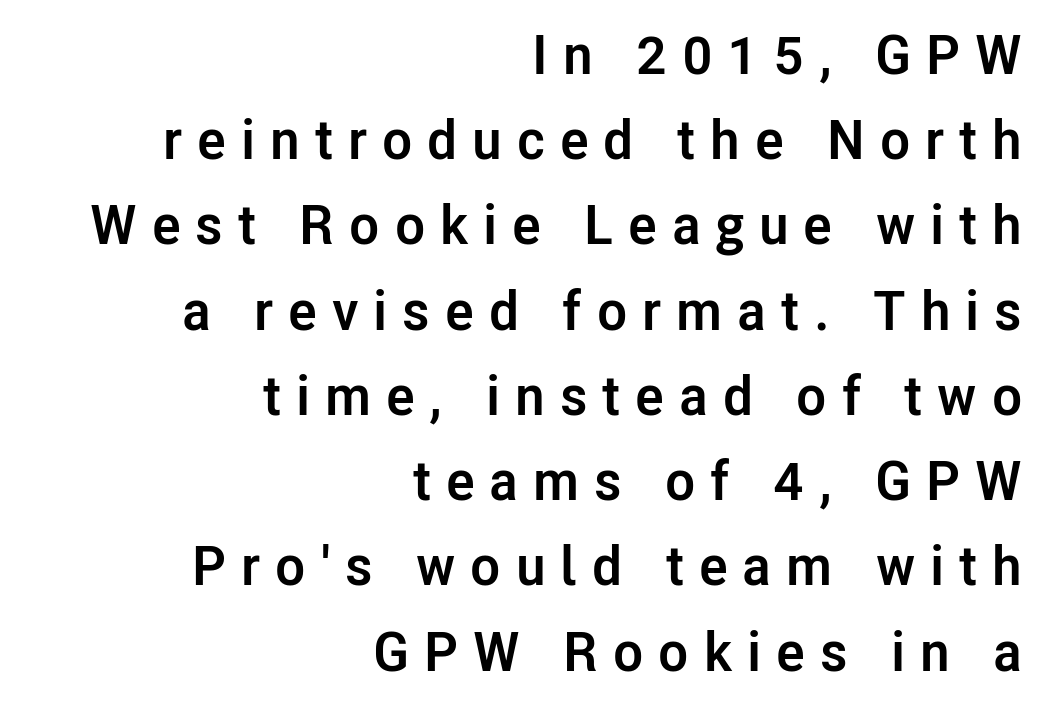
{"serif": "no", "italic": "no", "bold": "yes", "weight": "semibold", "width": "normal", "stroke_contrast": "low", "x_height": "medium", "monospaced": "no", "underline": "no", "align": "right", "line_spacing": "normal", "line_spacing_ratio": 1.55, "letter_spacing": "wide", "letter_spacing_em": 0.27, "glyph_px": 55}
